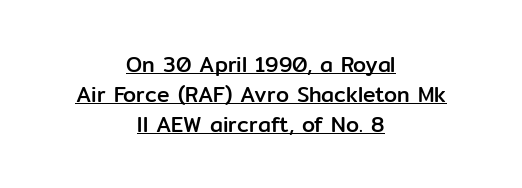
The image shows 21 px text type, upright; set centered, normal line spacing (1.42x), normal letter spacing, underlined.
